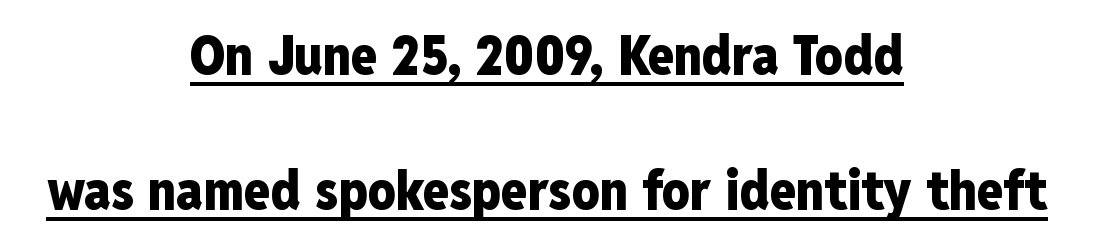
The sample has been set heavy, in full bold. In CSS terms this would be text-align: center. Spacing verdict: proportional, widths tailored to each character. What decoration does the sample have? An underline. No feet cap the strokes, marking this as sans-serif type.
